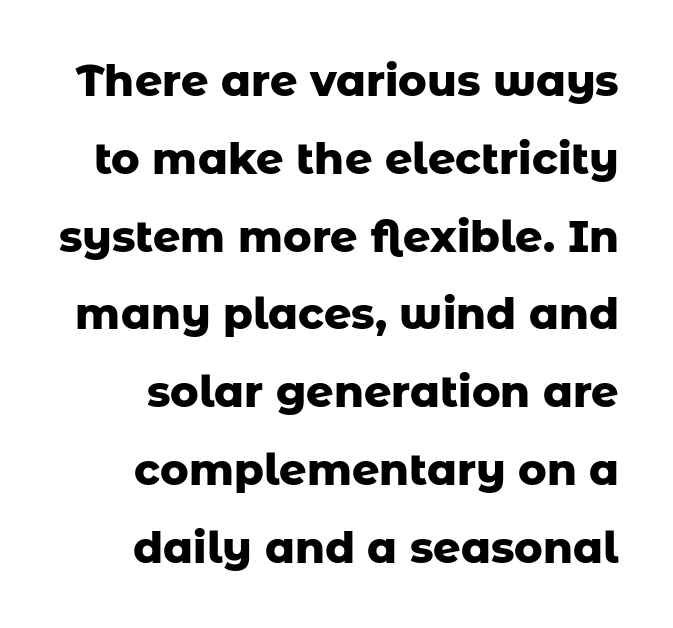
Q: Is the text bold? A: Yes.
Q: Is the text italic (slanted)? A: No, it is upright.
Q: Is the typeface a serif or a sans-serif typeface? A: Sans-serif.
Q: Is the text underlined? A: No.
Q: Is the spacing between letters normal or unusually wide? A: Normal.
Q: Width (condensed, normal, or wide)? A: Normal.
Q: Stroke contrast? A: Low.
Q: x-height? A: Medium.
Q: Monospaced? A: No.
